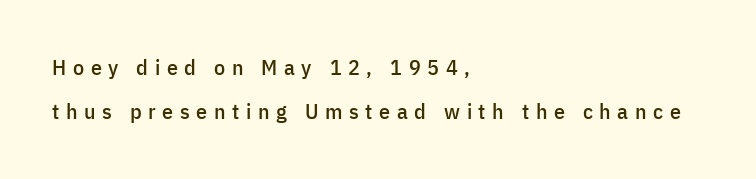
The image shows 22 px text type, upright; set left-aligned, loose line spacing (2.02x), unusually wide letter spacing (+0.3 em), not underlined.
